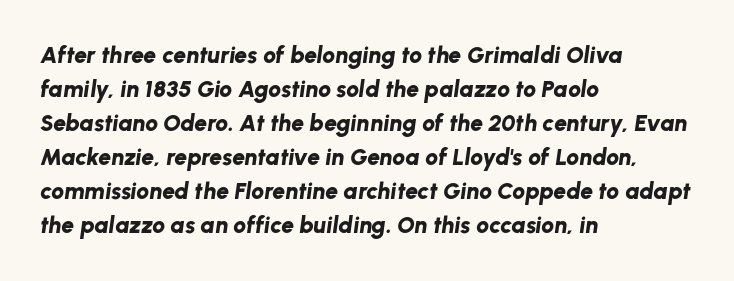
{"italic": "yes", "lean": "right", "slant_degrees": 8, "bold": "yes", "underline": "no", "align": "left", "line_spacing": "normal", "line_spacing_ratio": 1.48, "letter_spacing": "normal", "letter_spacing_em": 0.0, "glyph_px": 23}
